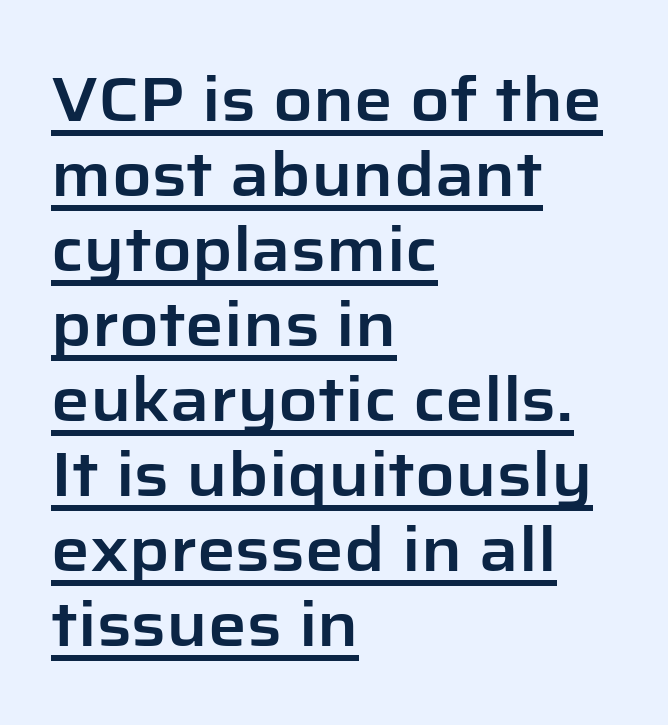
{"serif": "no", "italic": "no", "width": "normal", "stroke_contrast": "low", "x_height": "medium", "monospaced": "no", "underline": "yes", "align": "left", "line_spacing_ratio": 1.23, "letter_spacing": "normal", "letter_spacing_em": 0.0, "glyph_px": 61}
